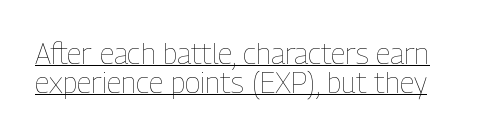
The image shows 29 px thin, condensed type, upright; set tight line spacing (1.0x), normal letter spacing, underlined; low stroke contrast and a medium x-height.
